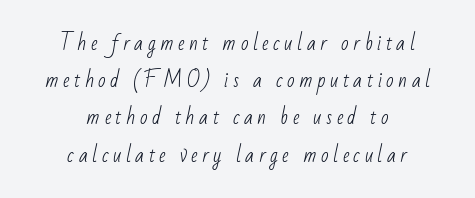
The image shows 20 px text type; set centered, line spacing 1.86x, unusually wide letter spacing (+0.22 em), not underlined.
